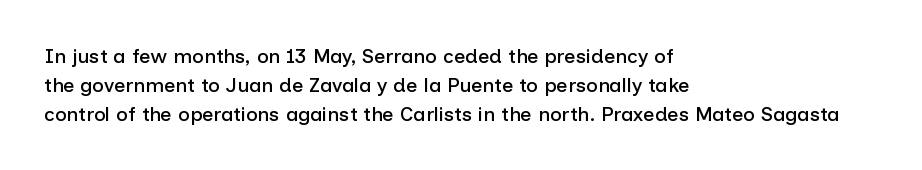
The image shows 20 px text type, upright; set left-aligned, normal line spacing (1.45x), normal letter spacing, not underlined.
